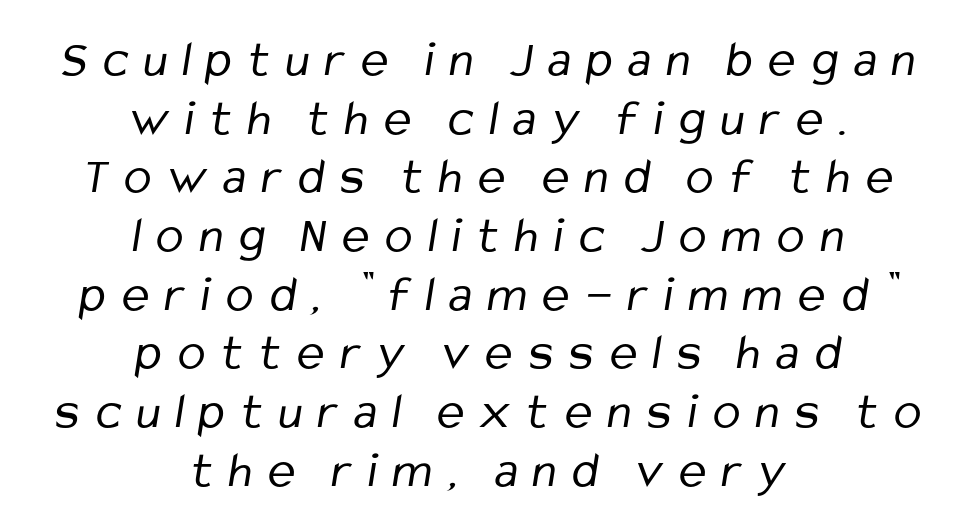
The image shows 51 px regular-weight, condensed sans-serif type; set centered, tight line spacing (1.15x), unusually wide letter spacing (+0.31 em), not underlined; low stroke contrast and a medium x-height.
